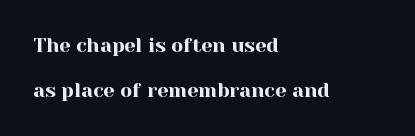
In terms of leading, this rendering errs on the spacious side. The gaps between neighbouring characters are ordinary and unremarkable. Nope, not italic — everything's standing straight. Descender tails drop into unmarked territory.
